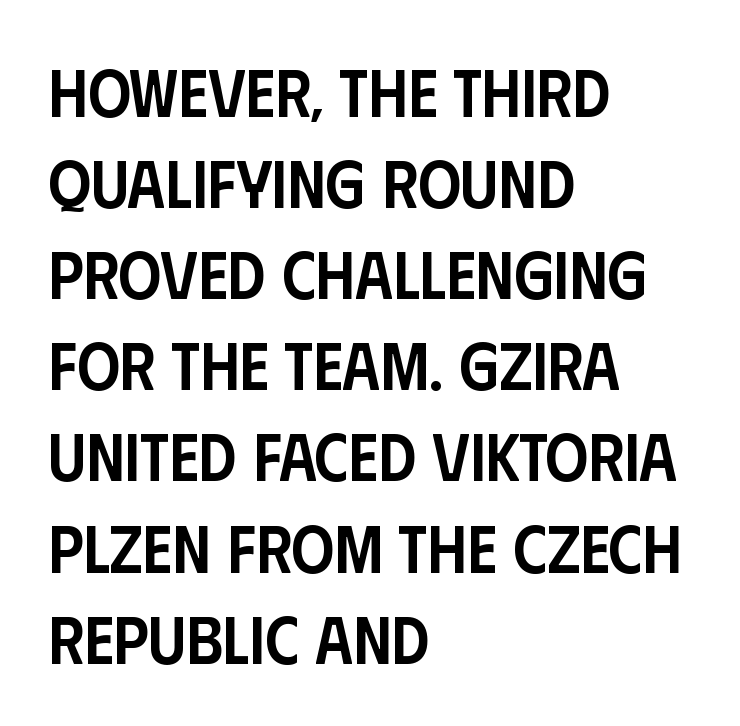
Q: Is the text bold? A: Semi-bold.
Q: Is the text italic (slanted)? A: No, it is upright.
Q: Is the typeface a serif or a sans-serif typeface? A: Sans-serif.
Q: Is the text underlined? A: No.
Q: How is the paragraph aligned? A: Left-aligned.
Q: Is the spacing between letters normal or unusually wide? A: Normal.
Q: Is the spacing between lines tight, normal or loose? A: Normal.
Q: Width (condensed, normal, or wide)? A: Condensed.
Q: Stroke contrast? A: Low.
Q: x-height? A: Large.
Q: Monospaced? A: No.
